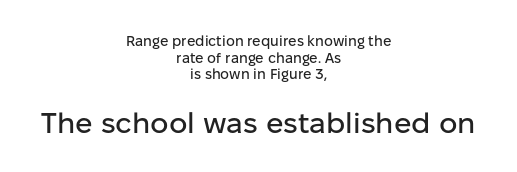
{"serif": "no", "italic": "no", "width": "normal", "stroke_contrast": "low", "x_height": "medium", "monospaced": "no", "underline": "no", "align": "center", "line_spacing_ratio": 1.18, "letter_spacing": "normal", "letter_spacing_em": 0.0, "larger_block": "second", "size_ratio": 2.07, "glyph_px": 29}
